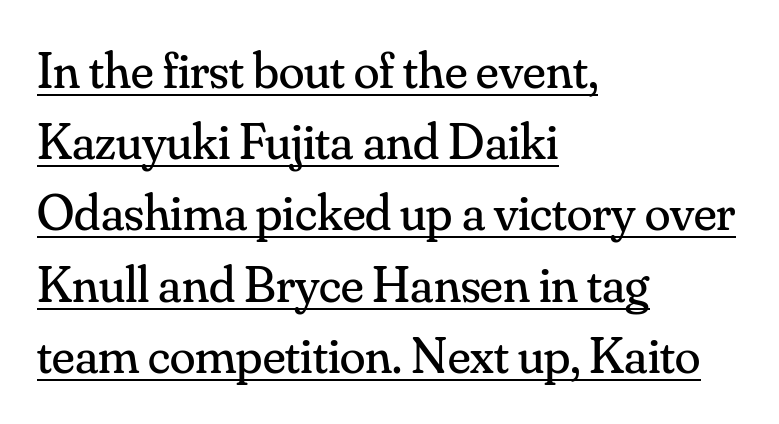
No extra ink here — the face is not bold. Looks like regular typesetting: each glyph gets only the width it needs. Observe the serifs anchoring each vertical stroke in this sample. The letters stand upright; this is a roman face. Emphasis is given by a line drawn under the lettering. Vertical spacing — default.
